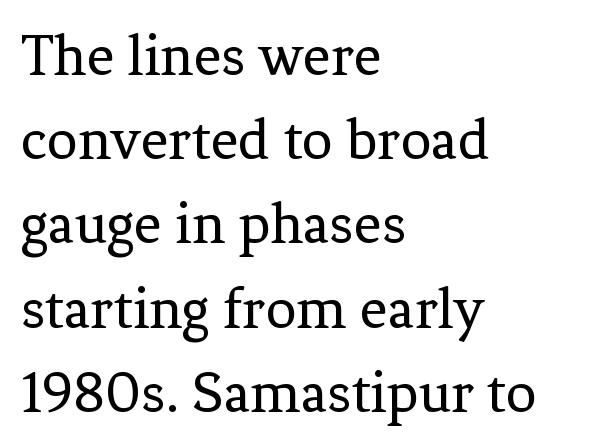
The image shows 61 px regular-weight serif type, upright; set left-aligned, normal line spacing (1.38x), normal letter spacing, not underlined; low stroke contrast and a medium x-height.
